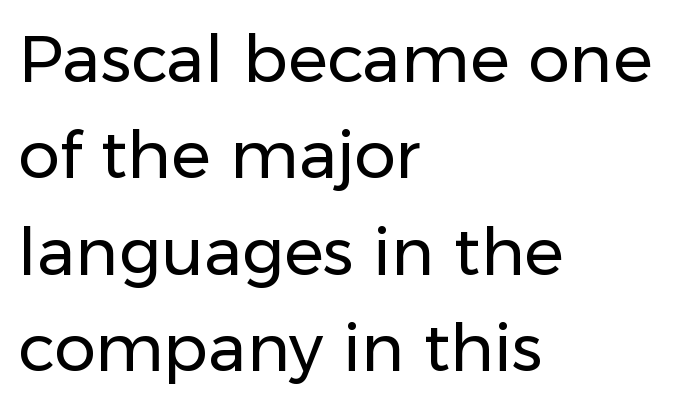
{"serif": "no", "italic": "no", "bold": "no", "weight": "regular", "width": "normal", "stroke_contrast": "low", "x_height": "medium", "monospaced": "no", "underline": "no", "align": "left", "line_spacing": "normal", "line_spacing_ratio": 1.46, "letter_spacing": "normal", "letter_spacing_em": 0.0, "glyph_px": 66}
